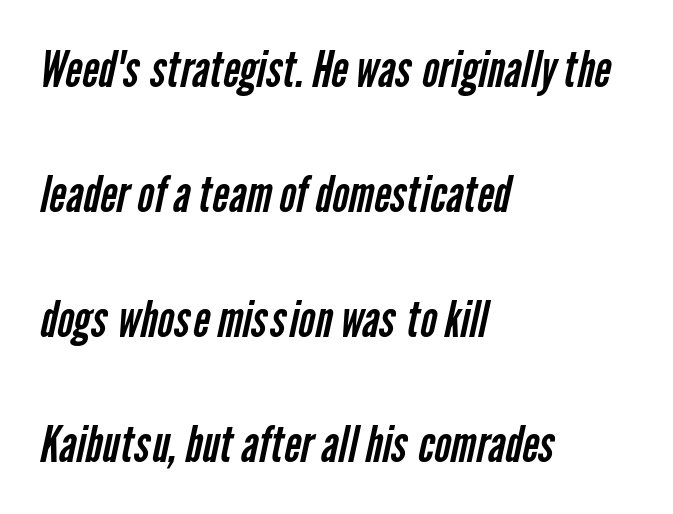
The image shows 51 px regular-weight, condensed sans-serif type; set left-aligned, loose line spacing (2.45x), normal letter spacing, not underlined; low stroke contrast and a medium x-height.
